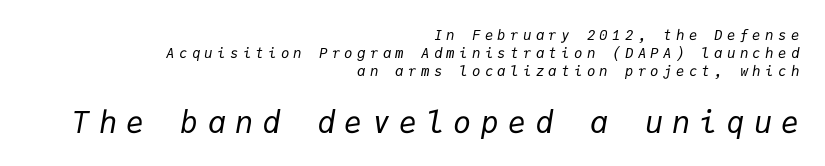
The image shows 30 px regular-weight type, italic (leaning right), monospaced; set right-aligned, normal line spacing (1.28x), unusually wide letter spacing (+0.31 em), not underlined; the second (bottom) block is 2.14x larger; low stroke contrast and a medium x-height.
